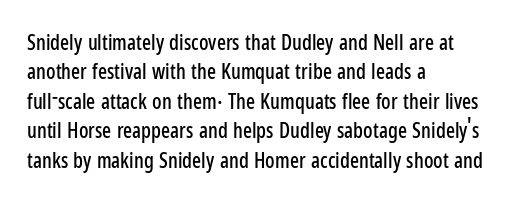
Q: Is the text italic (slanted)? A: No, it is upright.
Q: Is the text underlined? A: No.
Q: How is the paragraph aligned? A: Left-aligned.
Q: Is the spacing between letters normal or unusually wide? A: Normal.
Q: Is the spacing between lines tight, normal or loose? A: Normal.
